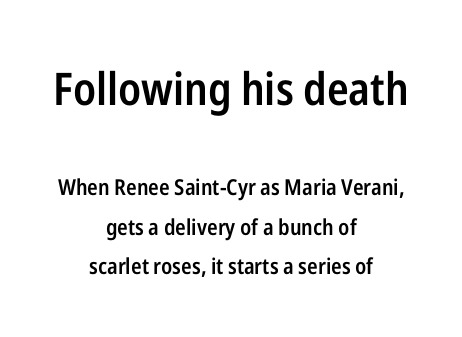
{"serif": "no", "italic": "no", "bold": "semi", "weight": "semibold", "width": "condensed", "stroke_contrast": "low", "x_height": "medium", "monospaced": "no", "underline": "no", "align": "center", "line_spacing_ratio": 1.8, "letter_spacing": "normal", "letter_spacing_em": 0.0, "larger_block": "first", "size_ratio": 2.05, "glyph_px": 45}
